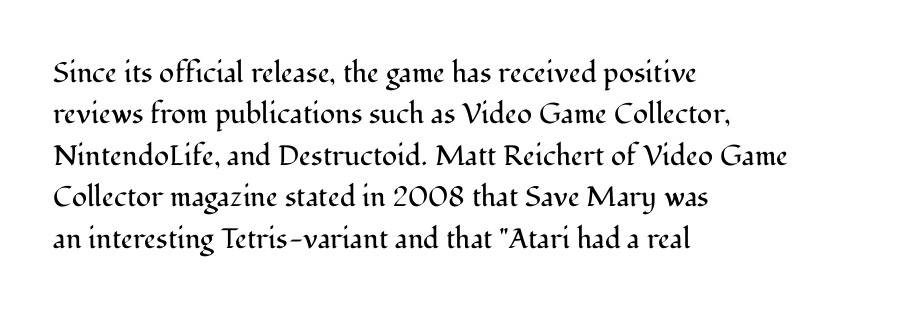
The image shows 28 px regular-weight serif type, upright; set left-aligned, normal line spacing (1.48x), normal letter spacing, not underlined; medium stroke contrast and a medium x-height.
